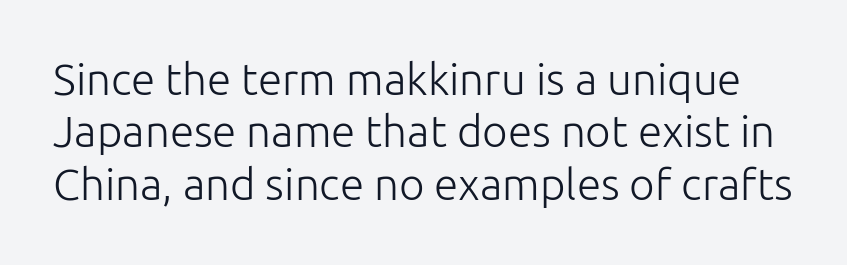
Q: Is the text bold? A: No.
Q: Is the text italic (slanted)? A: No, it is upright.
Q: Is the typeface a serif or a sans-serif typeface? A: Sans-serif.
Q: Is the text underlined? A: No.
Q: Is the spacing between letters normal or unusually wide? A: Normal.
Q: Width (condensed, normal, or wide)? A: Normal.
Q: Stroke contrast? A: Low.
Q: x-height? A: Medium.
Q: Monospaced? A: No.
